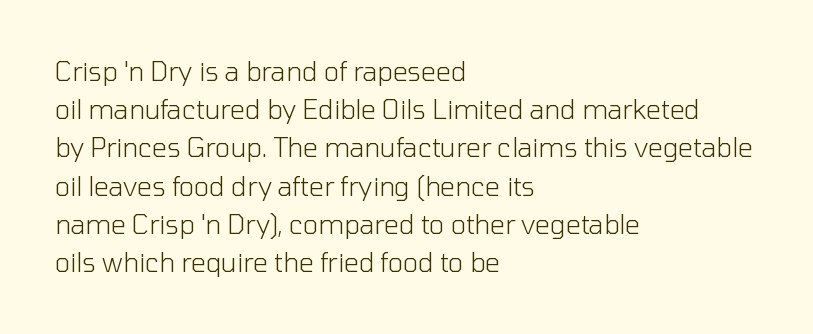
{"italic": "no", "bold": "no", "underline": "no", "align": "left", "line_spacing": "normal", "line_spacing_ratio": 1.47, "letter_spacing": "normal", "letter_spacing_em": 0.0, "glyph_px": 26}
